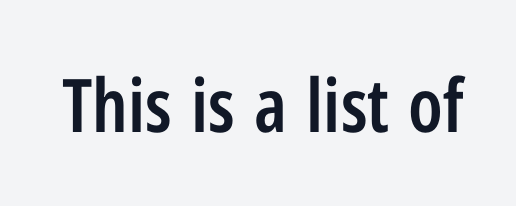
Q: Is the text bold? A: Semi-bold.
Q: Is the text italic (slanted)? A: No, it is upright.
Q: Is the typeface a serif or a sans-serif typeface? A: Sans-serif.
Q: Is the text underlined? A: No.
Q: Is the spacing between letters normal or unusually wide? A: Normal.
Q: Width (condensed, normal, or wide)? A: Condensed.
Q: Stroke contrast? A: Low.
Q: x-height? A: Medium.
Q: Monospaced? A: No.
